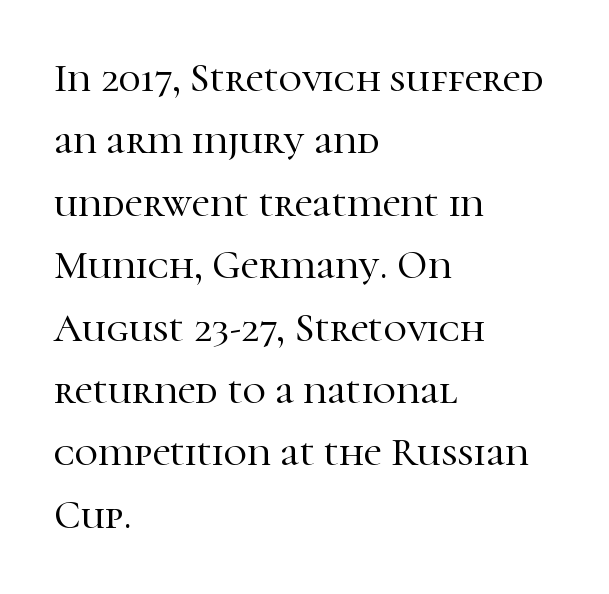
The image shows 40 px serif type, upright; set left-aligned, normal line spacing (1.56x), normal letter spacing, not underlined; high stroke contrast and a medium x-height.
